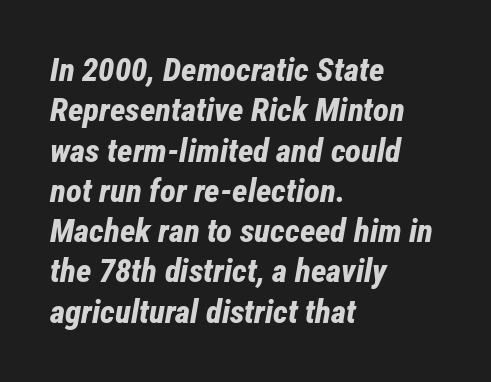
The image shows 33 px bold, condensed type, italic (leaning right); set left-aligned, line spacing 1.22x, normal letter spacing, not underlined; low stroke contrast and a medium x-height.
